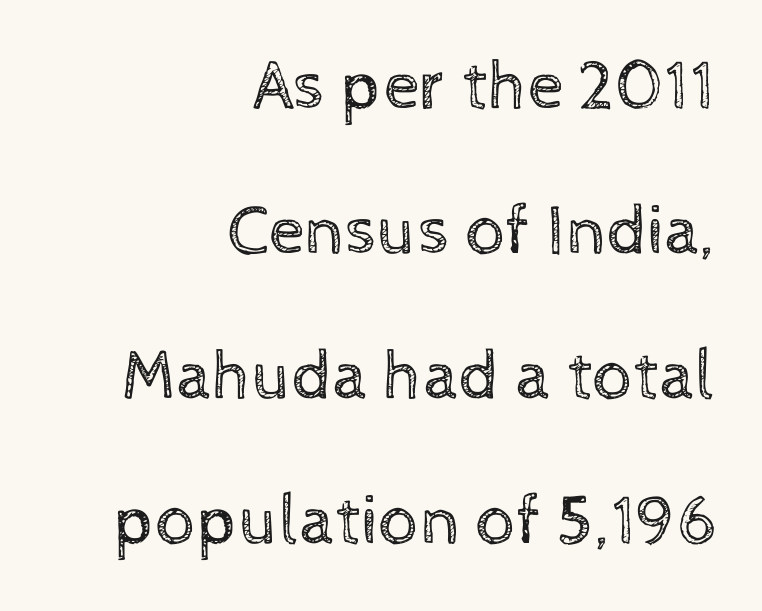
The typesetting does not lean heavy: it is not bold. In terms of posture, this sample is upright. The lines are quadded right. Descender tails drop into unmarked territory.
